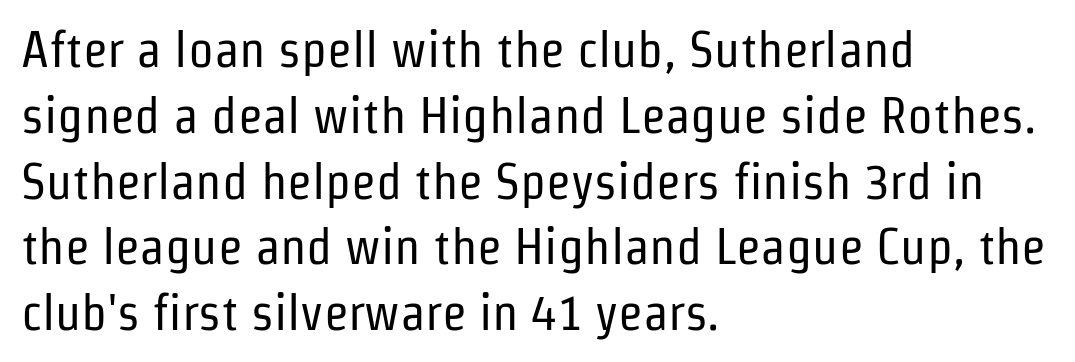
Q: Is the text bold? A: No.
Q: Is the text italic (slanted)? A: No, it is upright.
Q: Is the typeface a serif or a sans-serif typeface? A: Sans-serif.
Q: Is the text underlined? A: No.
Q: How is the paragraph aligned? A: Left-aligned.
Q: Is the spacing between letters normal or unusually wide? A: Normal.
Q: Is the spacing between lines tight, normal or loose? A: Normal.
Q: Width (condensed, normal, or wide)? A: Condensed.
Q: Stroke contrast? A: Low.
Q: x-height? A: Medium.
Q: Monospaced? A: No.
